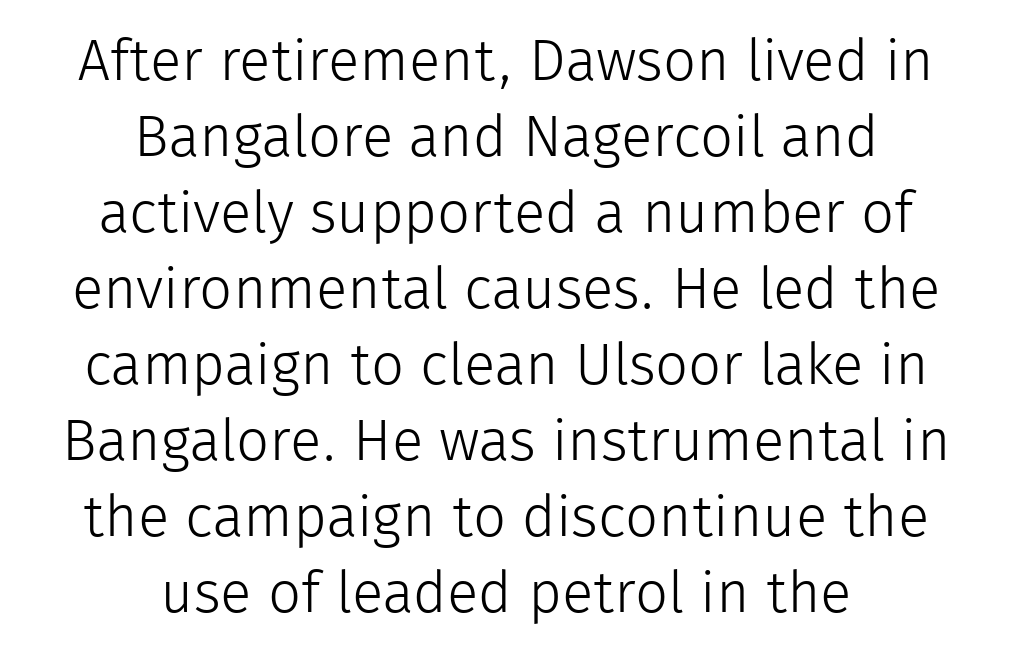
Summary of vertical rhythm: regular, with standard interline spacing. These lines are rendered in a variable-pitch font. Honestly, there is no underline to notice here at all. Think standard paragraph weight, or any step lighter than that.
